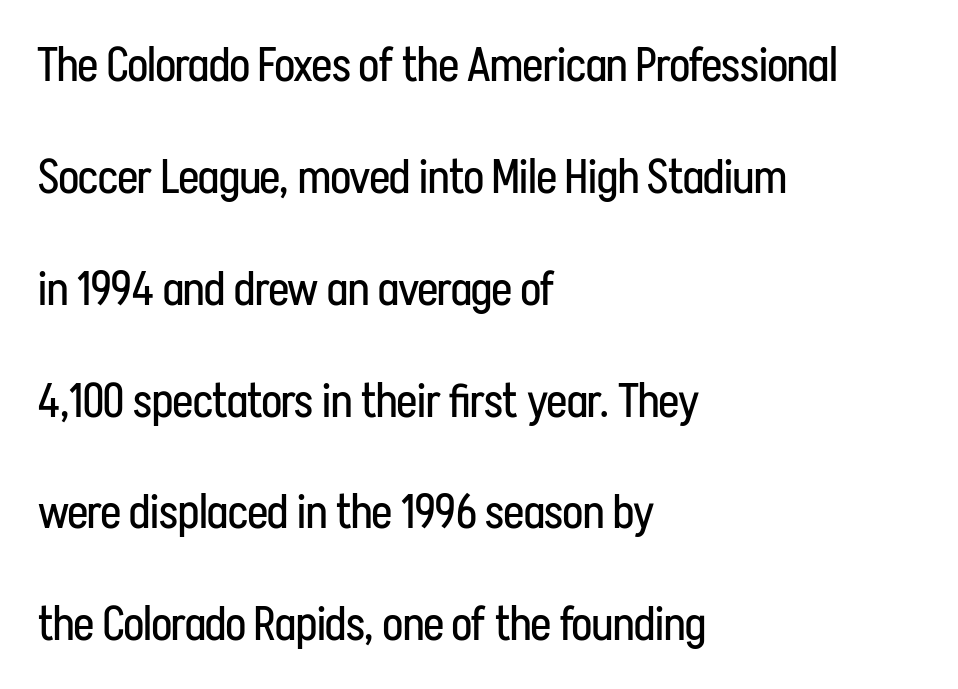
{"serif": "no", "italic": "no", "bold": "no", "weight": "regular", "width": "condensed", "stroke_contrast": "low", "x_height": "medium", "monospaced": "no", "underline": "no", "align": "left", "line_spacing": "loose", "line_spacing_ratio": 2.38, "letter_spacing": "normal", "letter_spacing_em": 0.0, "glyph_px": 47}
